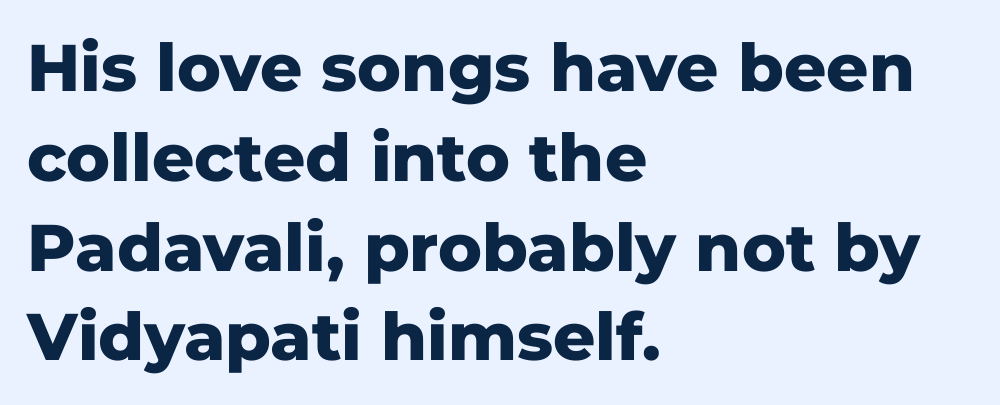
{"serif": "no", "italic": "no", "bold": "yes", "weight": "heavy", "width": "normal", "stroke_contrast": "low", "x_height": "medium", "monospaced": "no", "underline": "no", "align": "left", "line_spacing": "normal", "line_spacing_ratio": 1.36, "letter_spacing": "normal", "letter_spacing_em": 0.0, "glyph_px": 66}
